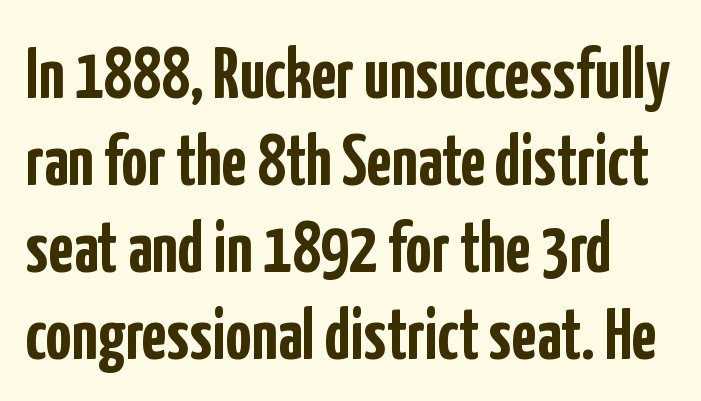
Does the lettering tilt? It doesn't — this is upright. Clear beneath every line of the passage. These lines are rendered in a variable-pitch font. A full-strength bold gives these letters their thick strokes. Tracking value appears to be zero — textbook default spacing.
